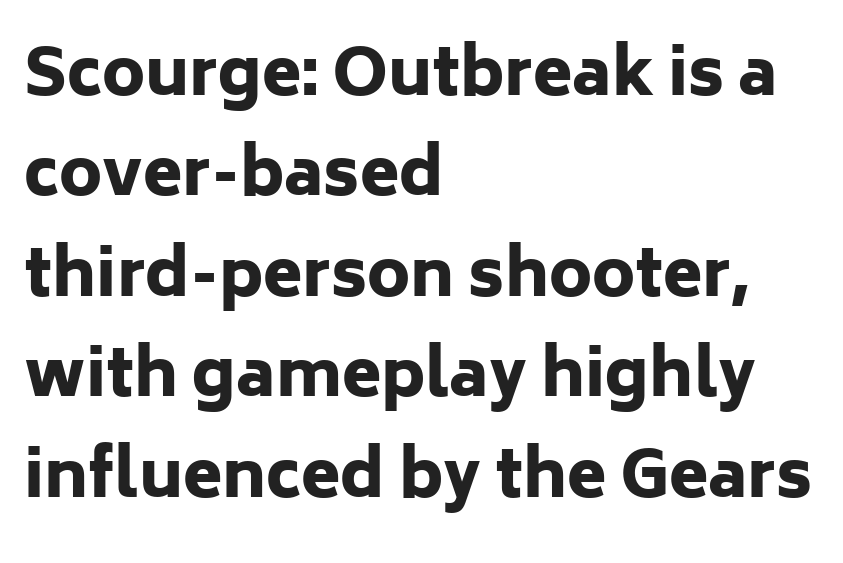
{"serif": "no", "italic": "no", "bold": "yes", "weight": "heavy", "width": "normal", "stroke_contrast": "low", "x_height": "medium", "monospaced": "no", "underline": "no", "align": "left", "line_spacing": "normal", "line_spacing_ratio": 1.57, "letter_spacing": "normal", "letter_spacing_em": 0.0, "glyph_px": 64}
